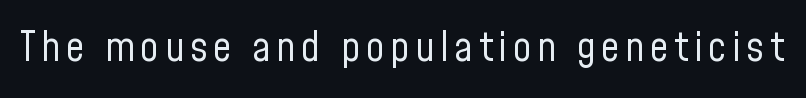
{"serif": "no", "italic": "no", "bold": "no", "weight": "regular", "width": "condensed", "stroke_contrast": "low", "x_height": "medium", "monospaced": "no", "underline": "no", "glyph_px": 41}
